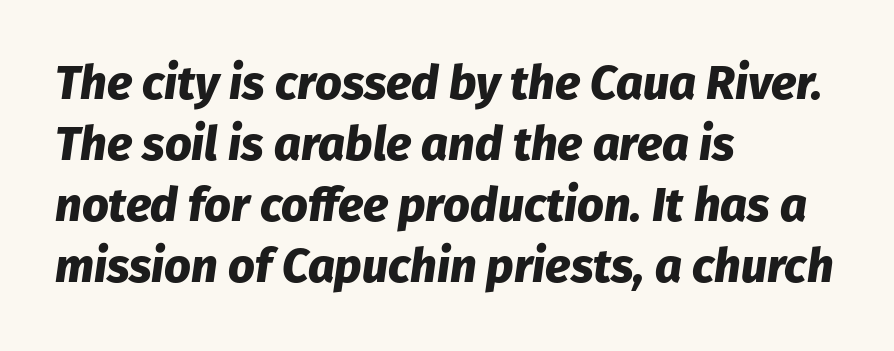
Q: Is the text bold? A: Yes.
Q: Is the text italic (slanted)? A: Yes, it leans right by about 8 degrees.
Q: Is the text underlined? A: No.
Q: How is the paragraph aligned? A: Left-aligned.
Q: Is the spacing between letters normal or unusually wide? A: Normal.
Q: Is the spacing between lines tight, normal or loose? A: Normal.
Q: Width (condensed, normal, or wide)? A: Normal.
Q: Stroke contrast? A: Low.
Q: x-height? A: Medium.
Q: Monospaced? A: No.
